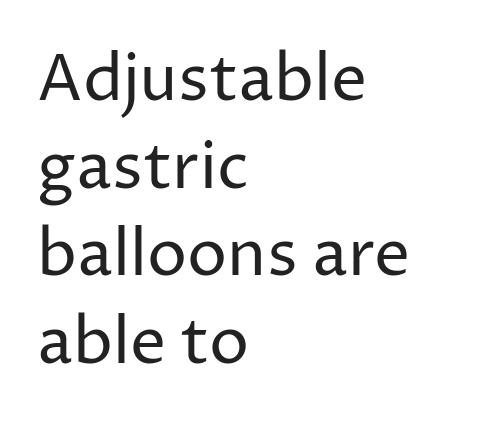
{"serif": "no", "italic": "no", "bold": "no", "weight": "regular", "width": "normal", "stroke_contrast": "low", "x_height": "medium", "monospaced": "no", "underline": "no", "align": "left", "line_spacing": "normal", "line_spacing_ratio": 1.37, "letter_spacing": "normal", "letter_spacing_em": 0.0, "glyph_px": 64}
